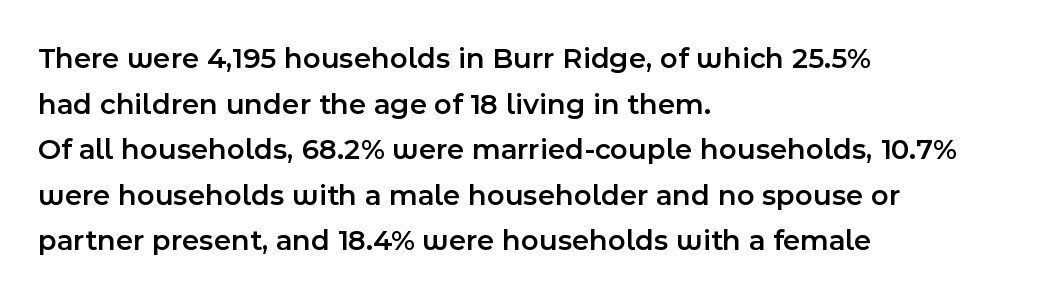
Q: Is the text bold? A: Semi-bold.
Q: Is the text italic (slanted)? A: No, it is upright.
Q: Is the typeface a serif or a sans-serif typeface? A: Sans-serif.
Q: Is the text underlined? A: No.
Q: How is the paragraph aligned? A: Left-aligned.
Q: Is the spacing between letters normal or unusually wide? A: Normal.
Q: Is the spacing between lines tight, normal or loose? A: Normal.
Q: Width (condensed, normal, or wide)? A: Normal.
Q: x-height? A: Medium.
Q: Monospaced? A: No.
